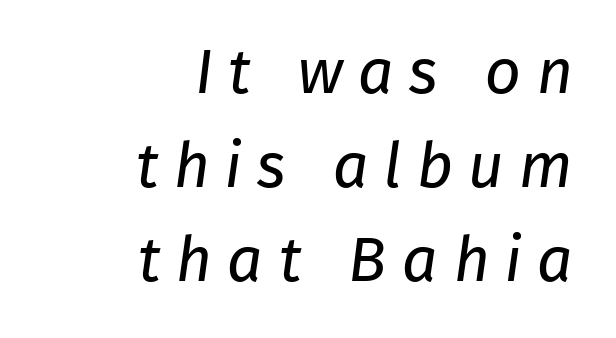
{"serif": "no", "bold": "no", "weight": "regular", "width": "normal", "stroke_contrast": "low", "x_height": "medium", "monospaced": "no", "underline": "no", "align": "right", "line_spacing": "normal", "line_spacing_ratio": 1.49, "letter_spacing": "wide", "letter_spacing_em": 0.24, "glyph_px": 63}
